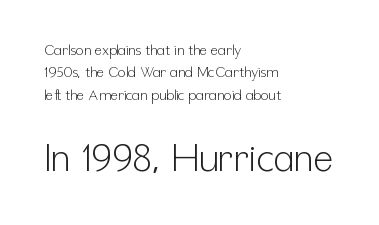
The image shows 38 px light, condensed sans-serif type, upright; set left-aligned, normal line spacing (1.59x), normal letter spacing, not underlined; the second (bottom) block is 2.71x larger; low stroke contrast and a medium x-height.
